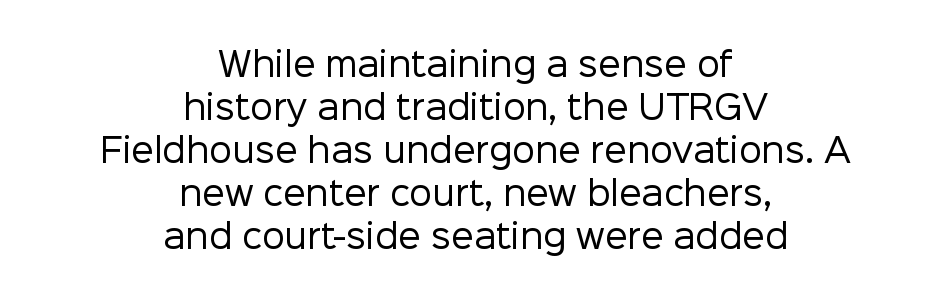
Both edges are ragged and mirror each other, which tells us the setting is centered. Any mark beneath the type? The region is blank. Check where the strokes stop: nothing finishes them off — pure sans. Is the letter spacing exaggerated? No — it looks like the ordinary default.
